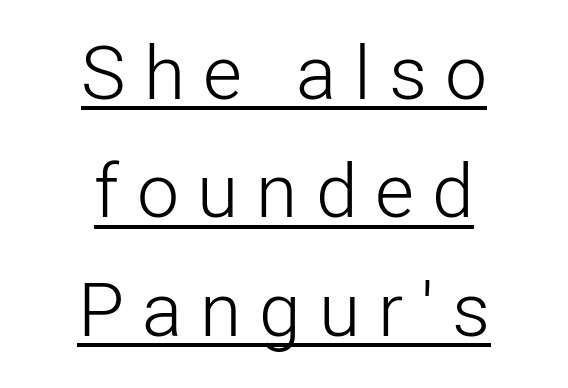
Display-style spreading of the glyphs; the letterfit is very open. Does the type have serifs? No, each stem ends abruptly. A typographer would call this underscored text. The rendering uses natural spacing where letterforms have individual widths.
